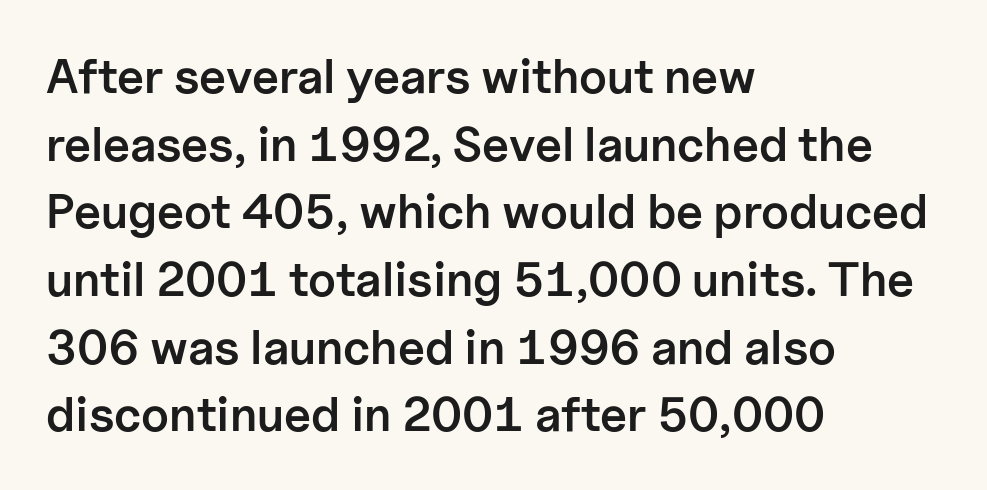
{"serif": "no", "italic": "no", "bold": "semi", "weight": "semibold", "width": "normal", "stroke_contrast": "low", "x_height": "medium", "monospaced": "no", "underline": "no", "align": "left", "line_spacing": "normal", "line_spacing_ratio": 1.41, "letter_spacing": "normal", "letter_spacing_em": 0.0, "glyph_px": 48}
